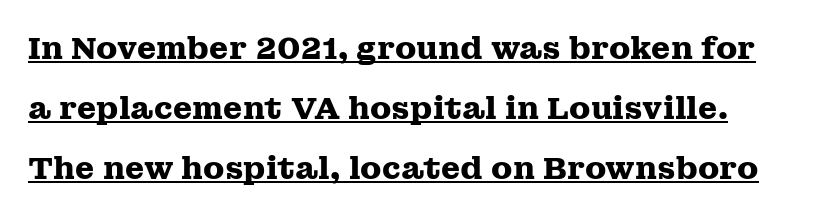
The image shows 31 px heavy, wide serif type, upright; set loose line spacing (1.94x), normal letter spacing, underlined; medium stroke contrast and a medium x-height.
